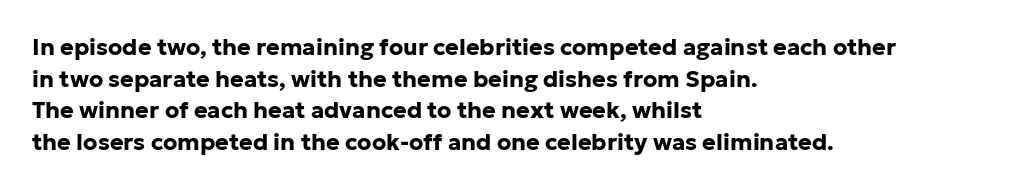
One glance says typical: line gaps are just what's usual. The letters stand upright; this is a roman face. These lines stack with their left ends in a neat column. Bold? Absolutely — the strokes are thick and heavy.
